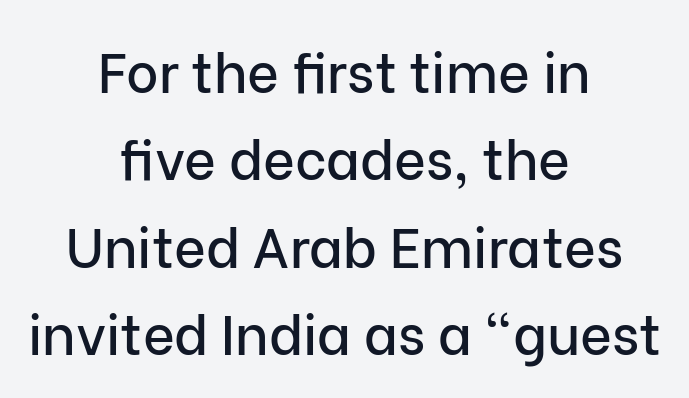
{"serif": "no", "italic": "no", "width": "normal", "stroke_contrast": "low", "x_height": "medium", "monospaced": "no", "underline": "no", "align": "center", "line_spacing": "normal", "line_spacing_ratio": 1.59, "letter_spacing": "normal", "letter_spacing_em": 0.0, "glyph_px": 55}
